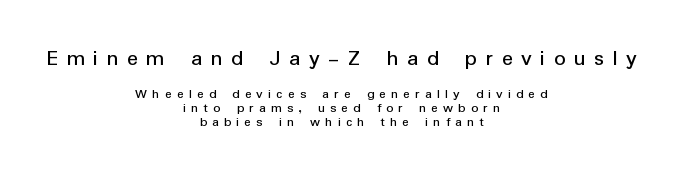
{"italic": "no", "bold": "no", "underline": "no", "align": "center", "line_spacing": "tight", "line_spacing_ratio": 1.02, "letter_spacing": "wide", "letter_spacing_em": 0.37, "larger_block": "first", "size_ratio": 1.64, "glyph_px": 23}
